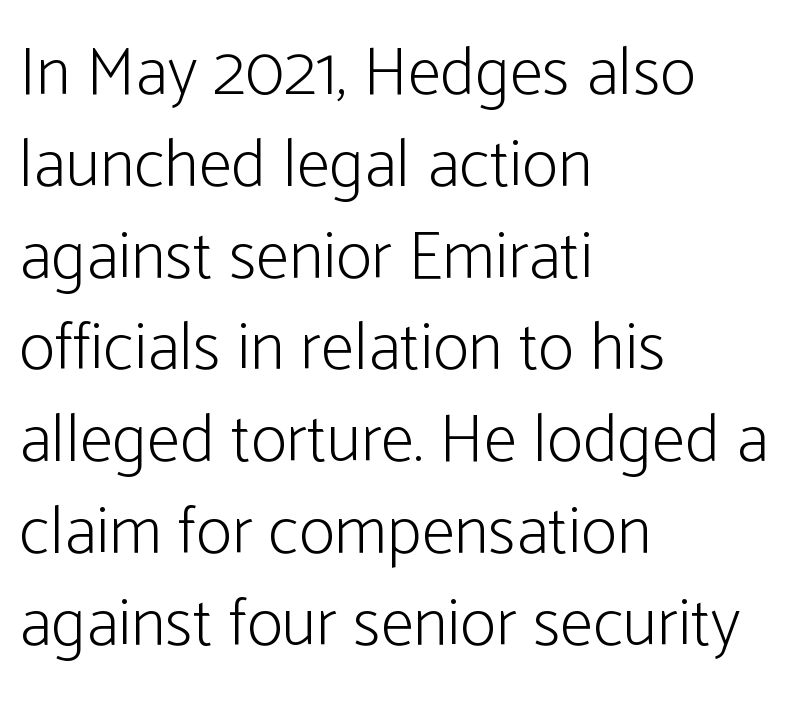
The image shows 68 px light, condensed sans-serif type, upright; set left-aligned, normal line spacing (1.35x), normal letter spacing, not underlined; low stroke contrast and a medium x-height.
